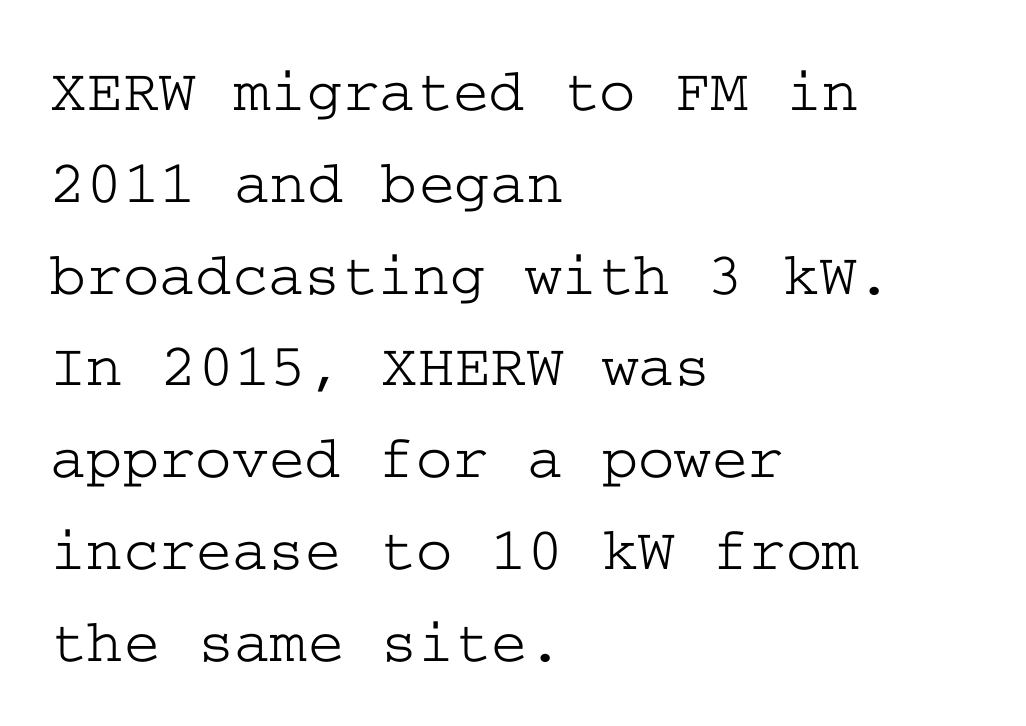
{"serif": "yes", "italic": "no", "width": "wide", "stroke_contrast": "low", "x_height": "medium", "underline": "no", "align": "left", "line_spacing": "normal", "line_spacing_ratio": 1.48, "letter_spacing": "normal", "letter_spacing_em": 0.0, "glyph_px": 62}
